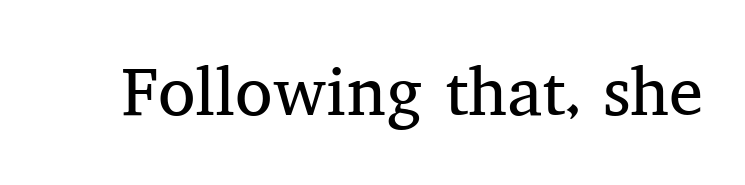
{"serif": "yes", "italic": "no", "bold": "no", "weight": "regular", "width": "normal", "stroke_contrast": "medium", "x_height": "medium", "monospaced": "no", "underline": "no", "letter_spacing": "normal", "letter_spacing_em": 0.0, "glyph_px": 68}
